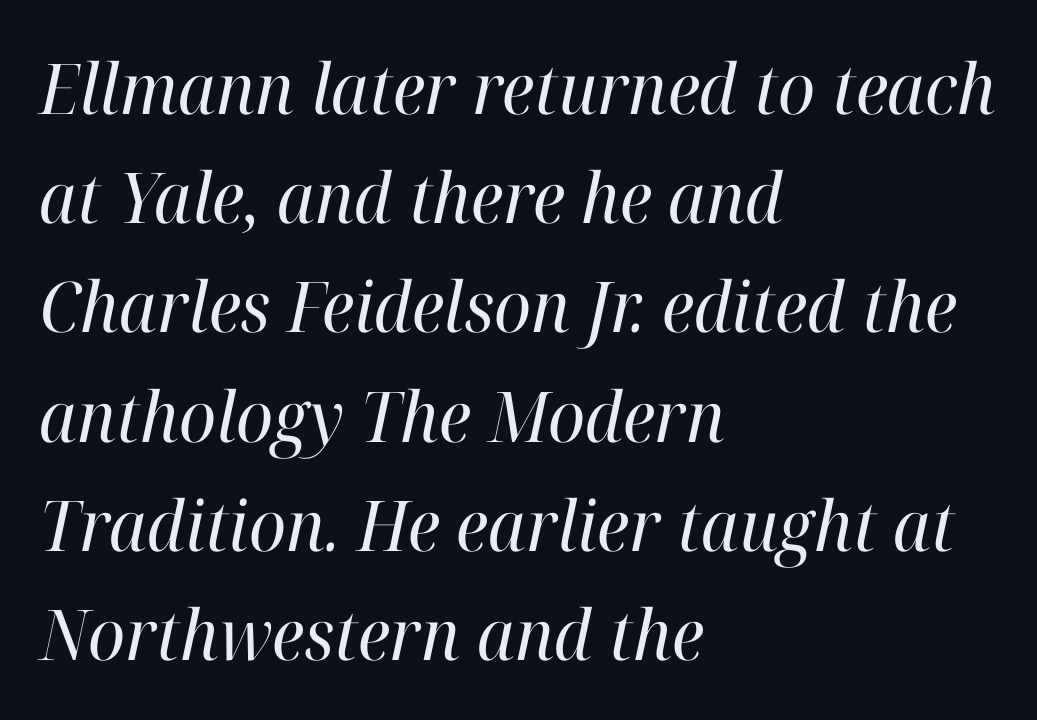
Q: Is the text bold? A: No.
Q: Is the text italic (slanted)? A: Yes, it leans right by about 12 degrees.
Q: Is the typeface a serif or a sans-serif typeface? A: Serif.
Q: Is the text underlined? A: No.
Q: How is the paragraph aligned? A: Left-aligned.
Q: Is the spacing between letters normal or unusually wide? A: Normal.
Q: Is the spacing between lines tight, normal or loose? A: Normal.
Q: Width (condensed, normal, or wide)? A: Normal.
Q: Stroke contrast? A: High.
Q: x-height? A: Medium.
Q: Monospaced? A: No.
